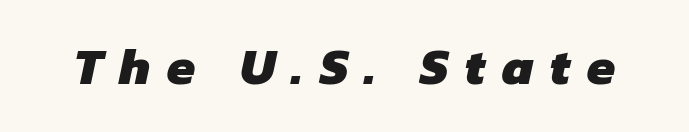
Q: Is the text bold? A: Yes.
Q: Is the typeface a serif or a sans-serif typeface? A: Sans-serif.
Q: Is the text underlined? A: No.
Q: Is the spacing between letters normal or unusually wide? A: Unusually wide.
Q: Width (condensed, normal, or wide)? A: Normal.
Q: Stroke contrast? A: Low.
Q: x-height? A: Medium.
Q: Monospaced? A: No.
